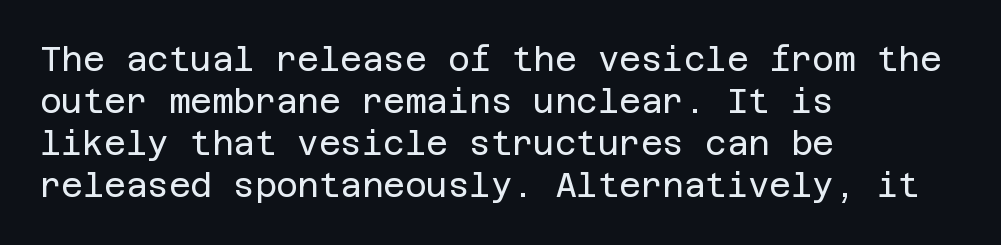
Q: Is the text bold? A: No.
Q: Is the text italic (slanted)? A: No, it is upright.
Q: Is the typeface a serif or a sans-serif typeface? A: Sans-serif.
Q: Is the text underlined? A: No.
Q: How is the paragraph aligned? A: Left-aligned.
Q: Is the spacing between letters normal or unusually wide? A: Normal.
Q: Is the spacing between lines tight, normal or loose? A: Normal.
Q: Width (condensed, normal, or wide)? A: Normal.
Q: Stroke contrast? A: Low.
Q: x-height? A: Large.
